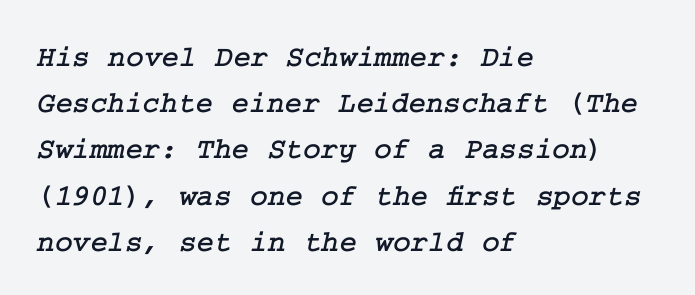
Q: Is the typeface a serif or a sans-serif typeface? A: Serif.
Q: Is the text underlined? A: No.
Q: How is the paragraph aligned? A: Left-aligned.
Q: Is the spacing between letters normal or unusually wide? A: Normal.
Q: Is the spacing between lines tight, normal or loose? A: Normal.
Q: Width (condensed, normal, or wide)? A: Normal.
Q: Stroke contrast? A: Low.
Q: x-height? A: Medium.
